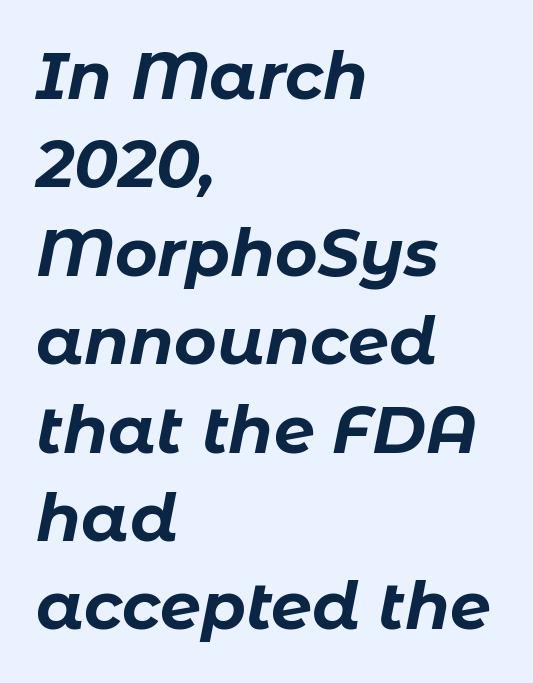
{"italic": "yes", "lean": "right", "slant_degrees": 11, "bold": "yes", "weight": "bold", "width": "normal", "stroke_contrast": "low", "x_height": "medium", "monospaced": "no", "underline": "no", "align": "left", "line_spacing": "normal", "line_spacing_ratio": 1.36, "letter_spacing": "normal", "letter_spacing_em": 0.0, "glyph_px": 65}
